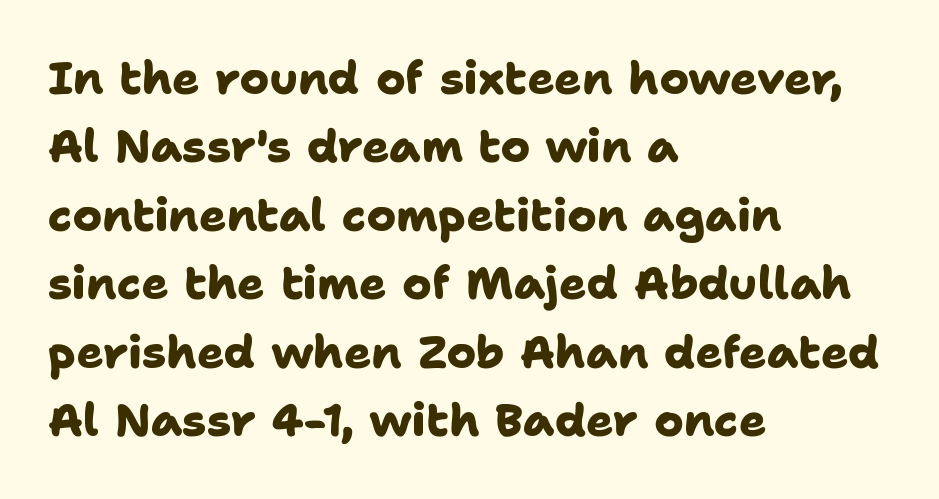
{"serif": "no", "bold": "yes", "weight": "heavy", "width": "normal", "stroke_contrast": "low", "x_height": "medium", "monospaced": "no", "underline": "no", "align": "left", "line_spacing": "normal", "line_spacing_ratio": 1.52, "letter_spacing": "normal", "letter_spacing_em": 0.0, "glyph_px": 45}
